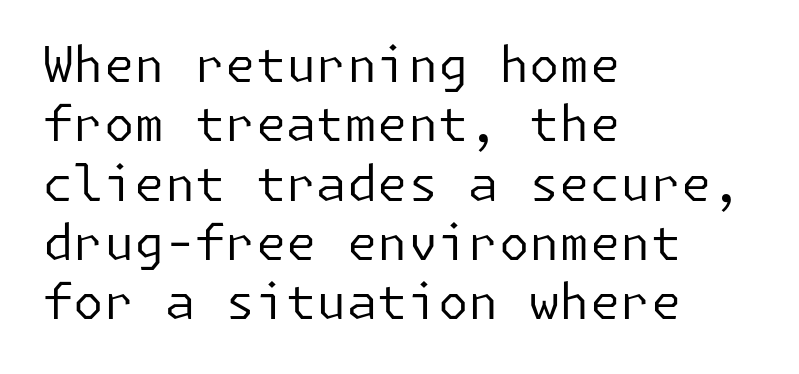
{"serif": "no", "italic": "no", "bold": "no", "weight": "regular", "width": "normal", "stroke_contrast": "low", "x_height": "medium", "underline": "no", "align": "left", "line_spacing_ratio": 1.21, "letter_spacing": "normal", "letter_spacing_em": 0.0, "glyph_px": 49}
